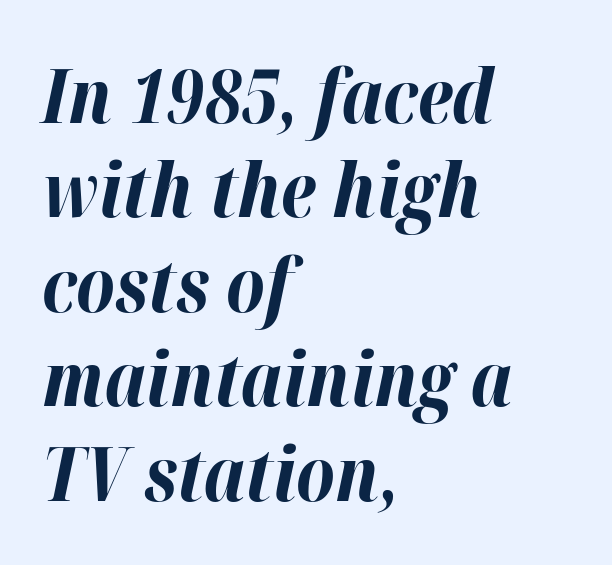
Q: Is the text bold? A: Yes.
Q: Is the text italic (slanted)? A: Yes, it leans right by about 12 degrees.
Q: Is the text underlined? A: No.
Q: How is the paragraph aligned? A: Left-aligned.
Q: Is the spacing between letters normal or unusually wide? A: Normal.
Q: Is the spacing between lines tight, normal or loose? A: Normal.
Q: Width (condensed, normal, or wide)? A: Normal.
Q: Stroke contrast? A: High.
Q: x-height? A: Medium.
Q: Monospaced? A: No.
